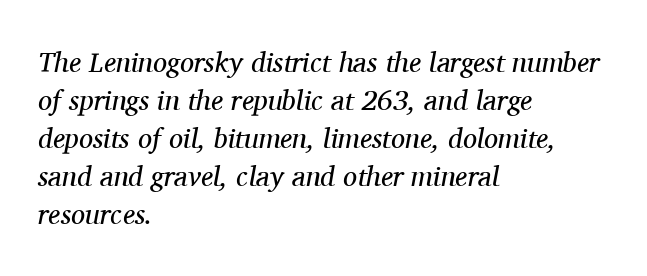
Q: Is the text bold? A: No.
Q: Is the text italic (slanted)? A: Yes, it leans right by about 11 degrees.
Q: Is the typeface a serif or a sans-serif typeface? A: Serif.
Q: Is the text underlined? A: No.
Q: How is the paragraph aligned? A: Left-aligned.
Q: Is the spacing between letters normal or unusually wide? A: Normal.
Q: Is the spacing between lines tight, normal or loose? A: Normal.
Q: Width (condensed, normal, or wide)? A: Normal.
Q: Stroke contrast? A: Medium.
Q: x-height? A: Medium.
Q: Monospaced? A: No.
